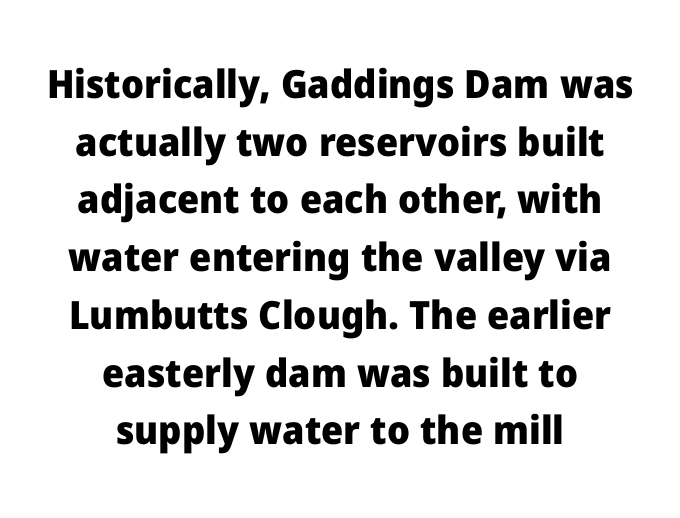
{"serif": "no", "italic": "no", "bold": "yes", "weight": "heavy", "width": "normal", "stroke_contrast": "low", "x_height": "medium", "monospaced": "no", "underline": "no", "align": "center", "line_spacing": "normal", "line_spacing_ratio": 1.48, "letter_spacing": "normal", "letter_spacing_em": 0.0, "glyph_px": 39}
